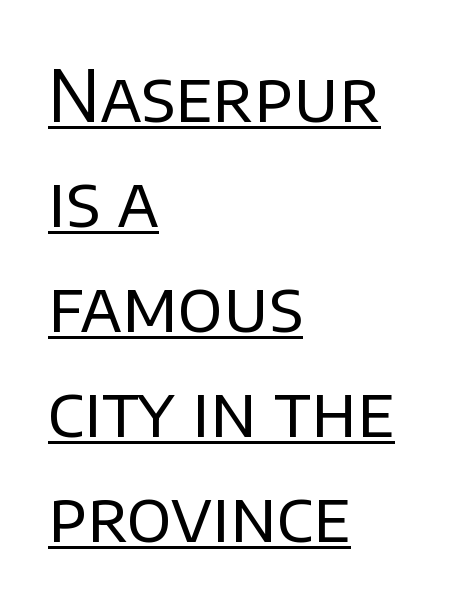
This rendering leaves character spacing at its baseline value. A typesetter would mark this as roman, not italic. The face looks like a standard text weight, possibly lighter. Leading: standard.
